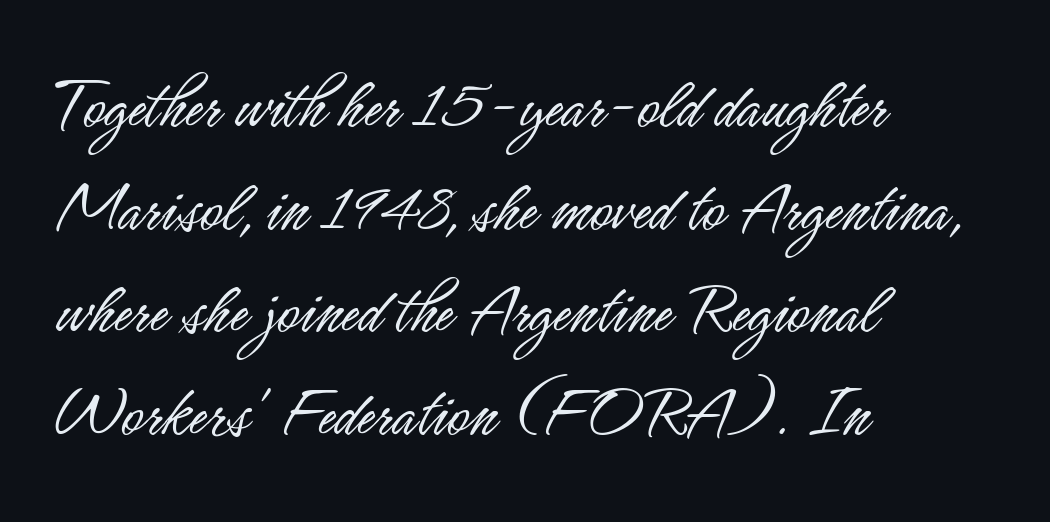
The image shows 75 px light, condensed sans-serif type; set left-aligned, normal line spacing (1.37x), normal letter spacing, not underlined; low stroke contrast and a small x-height.
